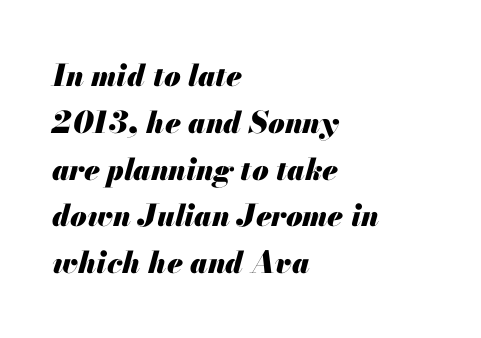
The image shows 30 px heavy type, italic (leaning right); set left-aligned, normal line spacing (1.56x), normal letter spacing, not underlined; medium stroke contrast and a small x-height.
